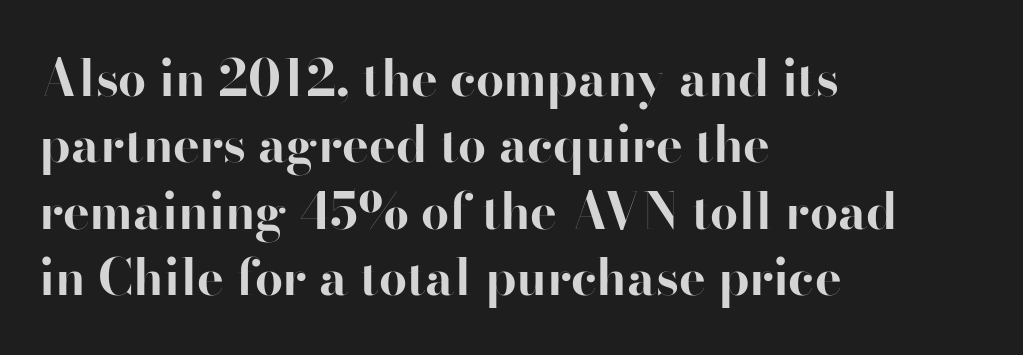
{"serif": "no", "italic": "no", "bold": "yes", "weight": "bold", "width": "normal", "stroke_contrast": "high", "x_height": "small", "monospaced": "no", "underline": "no", "align": "left", "line_spacing": "normal", "line_spacing_ratio": 1.33, "letter_spacing": "normal", "letter_spacing_em": 0.0, "glyph_px": 50}
